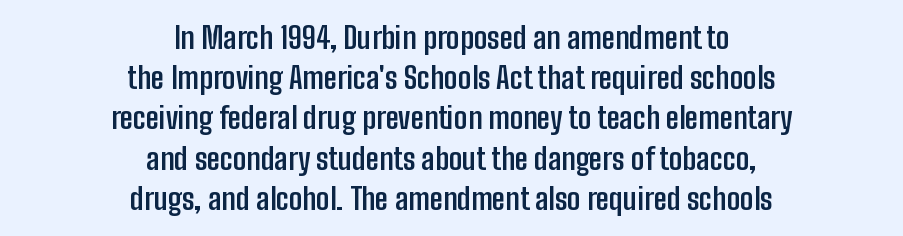
The typeface chosen for these lines omits serifs. A typesetter would call this proportional, since set widths differ per character. The whitespace from short lines is split evenly between both sides. A dark, heavy texture on the line: the type is bold. Unmarked baselines from the first word to the last.
